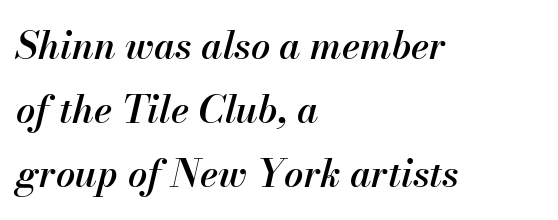
Q: Is the text bold? A: Semi-bold.
Q: Is the text italic (slanted)? A: Yes, it leans right by about 13 degrees.
Q: Is the text underlined? A: No.
Q: How is the paragraph aligned? A: Left-aligned.
Q: Is the spacing between letters normal or unusually wide? A: Normal.
Q: Is the spacing between lines tight, normal or loose? A: Normal.
Q: Width (condensed, normal, or wide)? A: Normal.
Q: Stroke contrast? A: Medium.
Q: x-height? A: Small.
Q: Monospaced? A: No.
